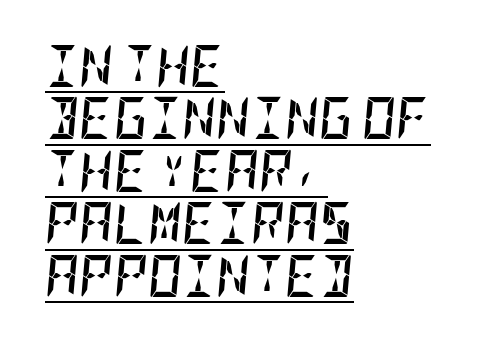
{"italic": "yes", "lean": "right", "slant_degrees": 5, "bold": "yes", "weight": "semibold", "width": "condensed", "stroke_contrast": "low", "x_height": "large", "underline": "yes", "align": "left", "line_spacing": "normal", "line_spacing_ratio": 1.25, "letter_spacing": "normal", "letter_spacing_em": 0.0, "glyph_px": 42}
